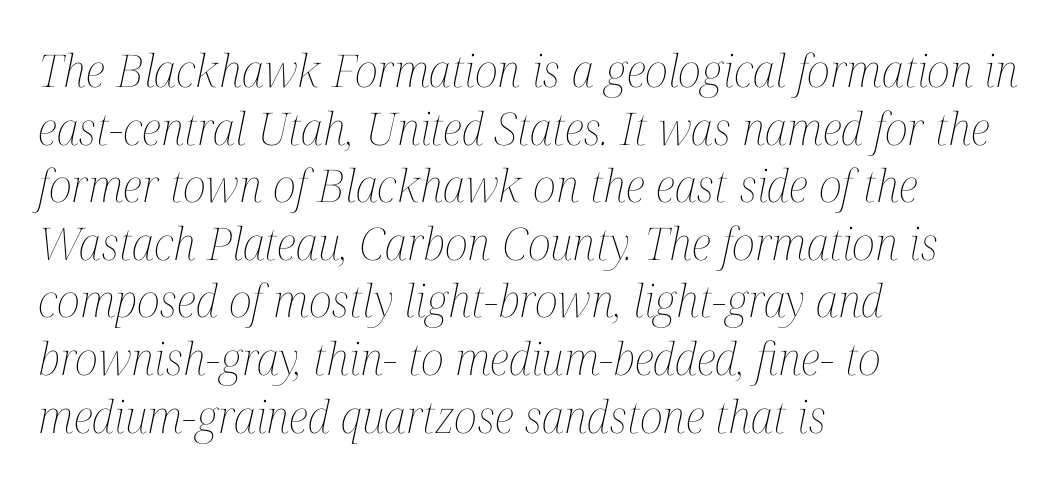
The image shows 45 px thin, condensed type, italic (leaning right); set left-aligned, normal line spacing (1.28x), normal letter spacing, not underlined; medium stroke contrast and a medium x-height.
